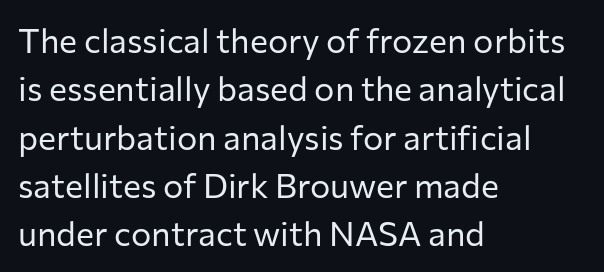
{"serif": "no", "italic": "no", "bold": "no", "weight": "regular", "width": "normal", "stroke_contrast": "low", "x_height": "medium", "monospaced": "no", "underline": "no", "align": "left", "line_spacing": "normal", "line_spacing_ratio": 1.42, "letter_spacing": "normal", "letter_spacing_em": 0.0, "glyph_px": 34}
